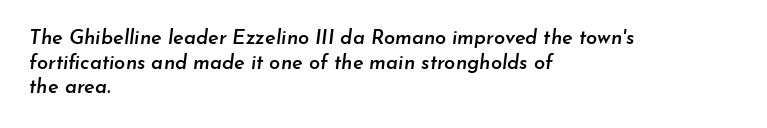
Q: Is the text bold? A: Semi-bold.
Q: Is the text italic (slanted)? A: Yes, it leans right by about 7 degrees.
Q: Is the text underlined? A: No.
Q: How is the paragraph aligned? A: Left-aligned.
Q: Is the spacing between letters normal or unusually wide? A: Normal.
